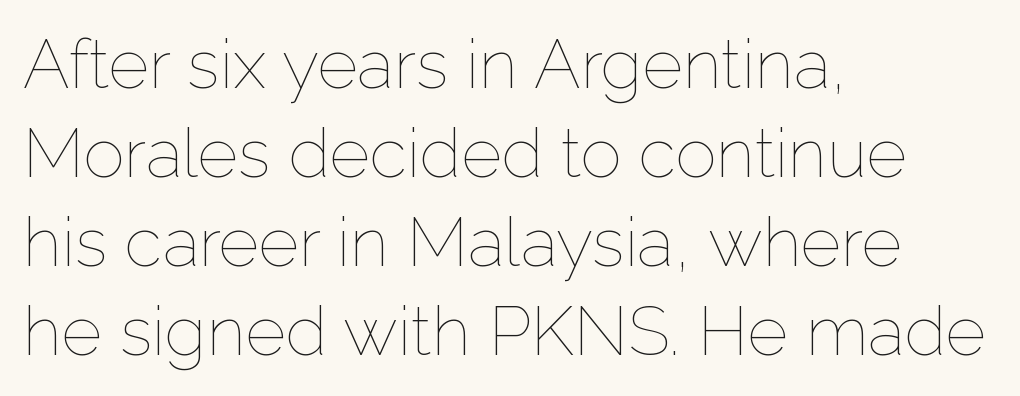
Q: Is the text bold? A: No.
Q: Is the text italic (slanted)? A: No, it is upright.
Q: Is the text underlined? A: No.
Q: How is the paragraph aligned? A: Left-aligned.
Q: Is the spacing between letters normal or unusually wide? A: Normal.
Q: Is the spacing between lines tight, normal or loose? A: Normal.
Q: Width (condensed, normal, or wide)? A: Normal.
Q: Stroke contrast? A: Low.
Q: x-height? A: Medium.
Q: Monospaced? A: No.
